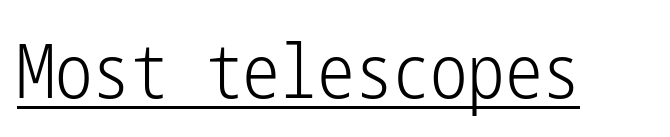
The image shows 75 px light, condensed sans-serif type, upright; set normal letter spacing, underlined; low stroke contrast and a medium x-height.
